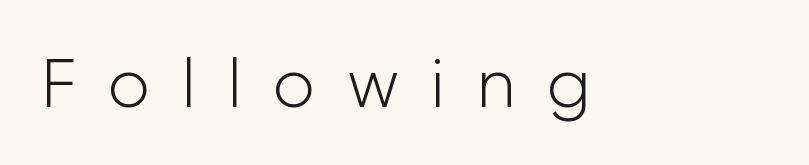
Q: Is the text bold? A: No.
Q: Is the text italic (slanted)? A: No, it is upright.
Q: Is the typeface a serif or a sans-serif typeface? A: Sans-serif.
Q: Is the text underlined? A: No.
Q: Is the spacing between letters normal or unusually wide? A: Unusually wide.
Q: Width (condensed, normal, or wide)? A: Normal.
Q: Stroke contrast? A: Low.
Q: x-height? A: Medium.
Q: Monospaced? A: No.
